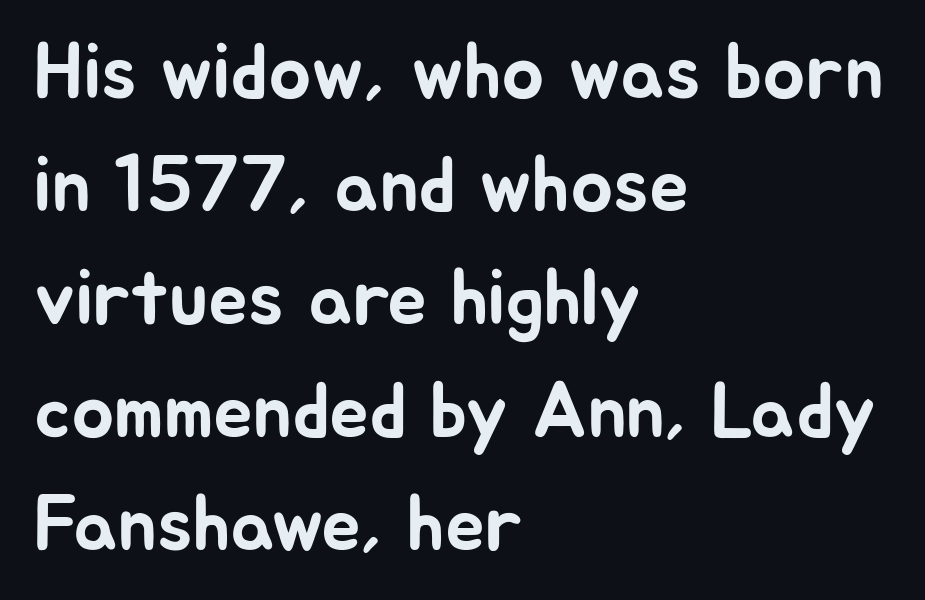
The image shows 79 px sans-serif type, upright; set left-aligned, normal line spacing (1.43x), normal letter spacing, not underlined; low stroke contrast and a medium x-height.
